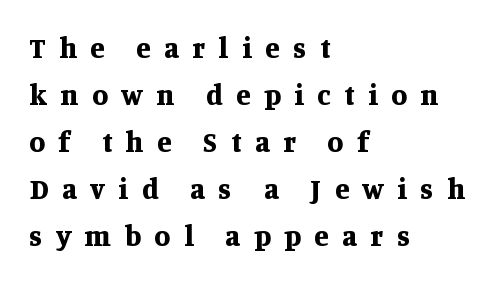
{"serif": "yes", "italic": "no", "bold": "yes", "weight": "bold", "width": "normal", "stroke_contrast": "medium", "x_height": "large", "monospaced": "no", "underline": "no", "align": "left", "line_spacing": "normal", "line_spacing_ratio": 1.62, "letter_spacing": "wide", "letter_spacing_em": 0.47, "glyph_px": 29}
